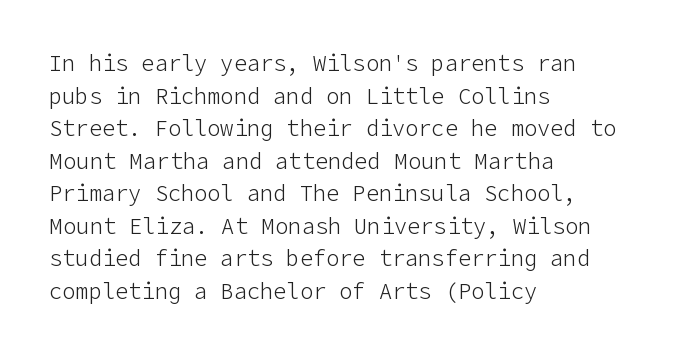
The image shows 22 px text type, upright; set left-aligned, normal line spacing (1.48x), normal letter spacing, not underlined.
